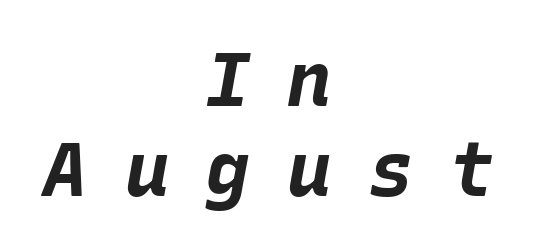
The image shows 76 px bold type, italic (leaning right), monospaced; set centered, line spacing 1.19x, unusually wide letter spacing (+0.47 em), not underlined; low stroke contrast and a large x-height.
